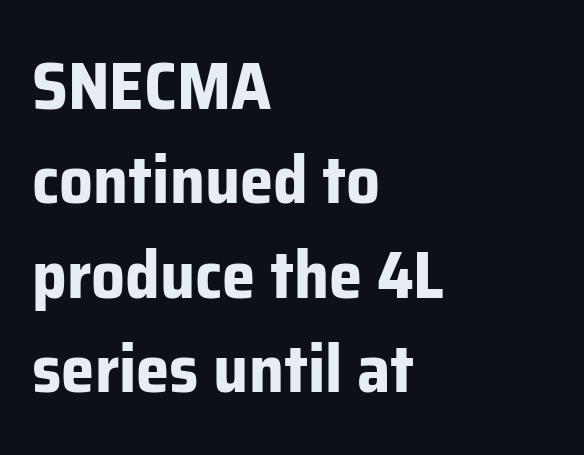
The image shows 67 px bold sans-serif type, upright; set left-aligned, normal line spacing (1.41x), normal letter spacing, not underlined; low stroke contrast and a medium x-height.
